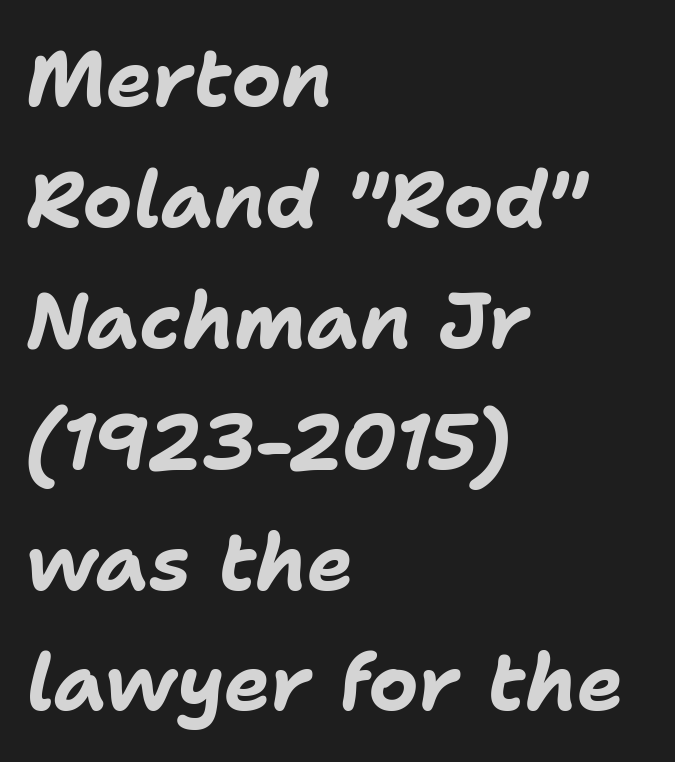
The lettering tilts uniformly, giving the passage an italic look. The sample has been set heavy, in full bold. This sample has the flowing, uneven cadence of proportional lettering. In terms of leading, this rendering sits right in the middle. Decoration check: the copy has no underline.
